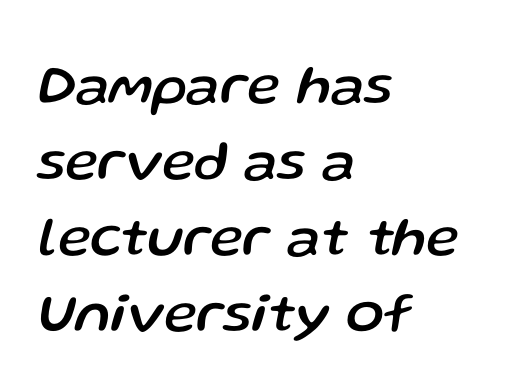
The foot of each line stays bare and open. Between one letter and the next there's only the usual sliver of space. Layout note: lines flush left. There's an unmistakable incline to the writing here.
